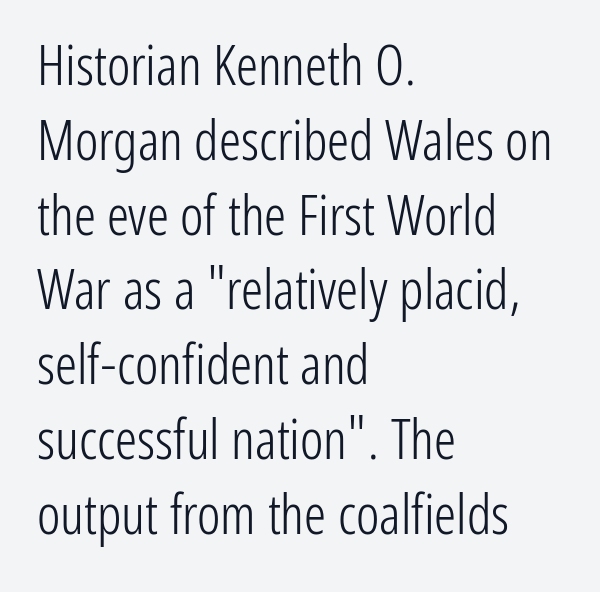
Q: Is the text bold? A: No.
Q: Is the text italic (slanted)? A: No, it is upright.
Q: Is the typeface a serif or a sans-serif typeface? A: Sans-serif.
Q: Is the text underlined? A: No.
Q: How is the paragraph aligned? A: Left-aligned.
Q: Is the spacing between letters normal or unusually wide? A: Normal.
Q: Is the spacing between lines tight, normal or loose? A: Normal.
Q: Width (condensed, normal, or wide)? A: Condensed.
Q: Stroke contrast? A: Low.
Q: x-height? A: Medium.
Q: Monospaced? A: No.
